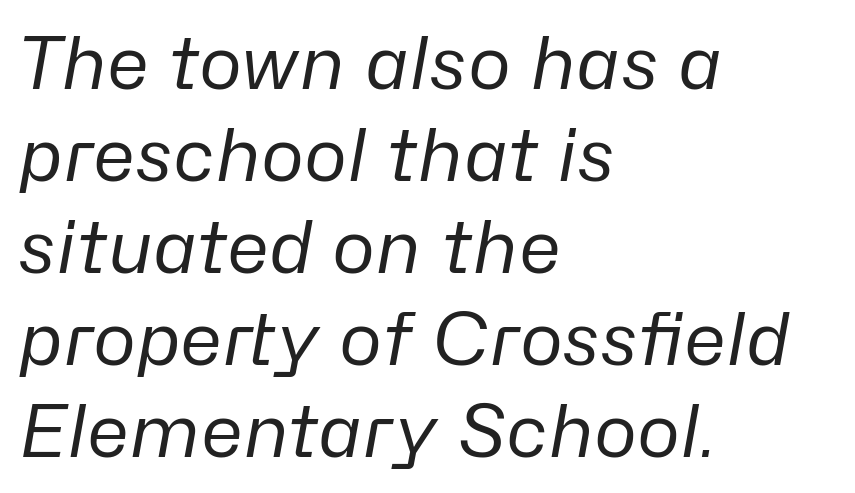
Q: Is the text bold? A: No.
Q: Is the text italic (slanted)? A: Yes, it leans right by about 10 degrees.
Q: Is the text underlined? A: No.
Q: How is the paragraph aligned? A: Left-aligned.
Q: Is the spacing between letters normal or unusually wide? A: Normal.
Q: Is the spacing between lines tight, normal or loose? A: Normal.
Q: Width (condensed, normal, or wide)? A: Normal.
Q: Stroke contrast? A: Low.
Q: x-height? A: Medium.
Q: Monospaced? A: No.
